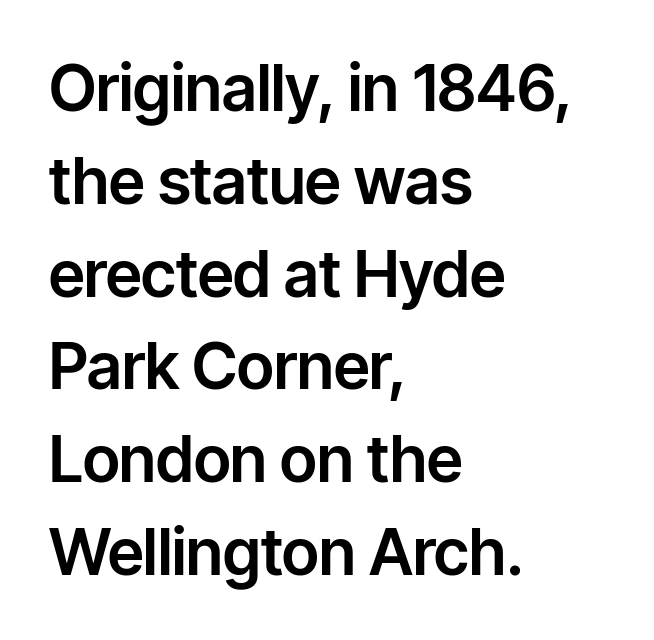
Between one letter and the next there's only the usual sliver of space. Every character sits straight up, as roman type does. The rag falls on the right side of this text block. Check under the words: just untouched page.
